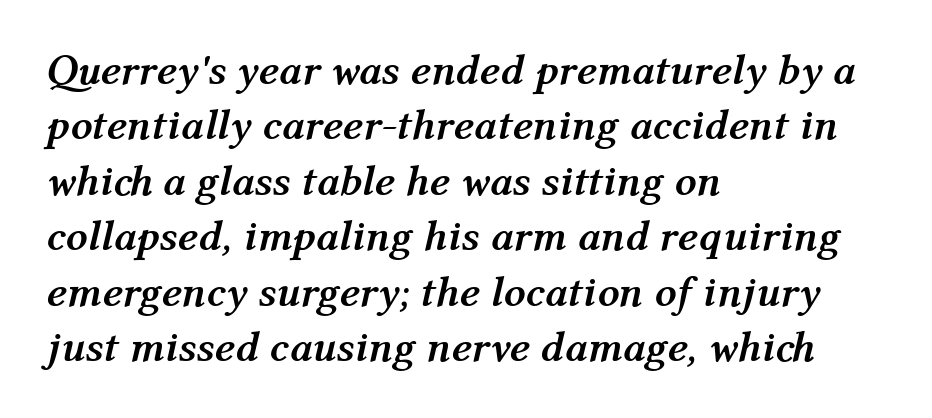
The image shows 43 px semibold type, italic (leaning right); set left-aligned, normal line spacing (1.29x), normal letter spacing, not underlined; medium stroke contrast and a medium x-height.
